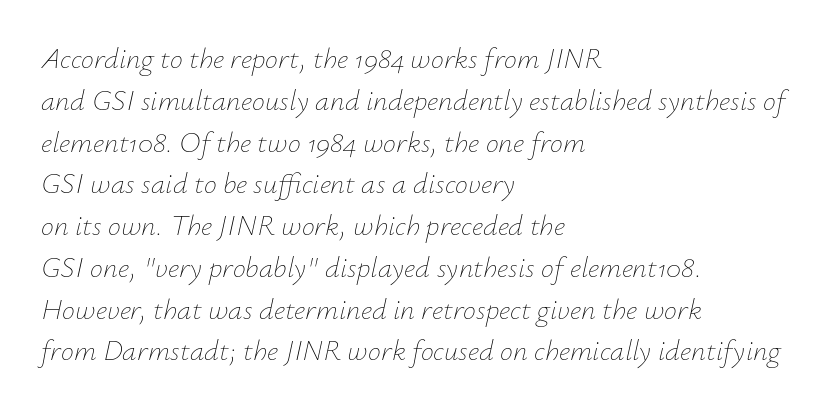
A quiet, ordinary-to-light weight characterises the typeface. Spacing between characters is what you'd get straight out of the box. Typeset ragged right — the left edge is the straight one. The typography opts for an oblique posture over an upright one.
